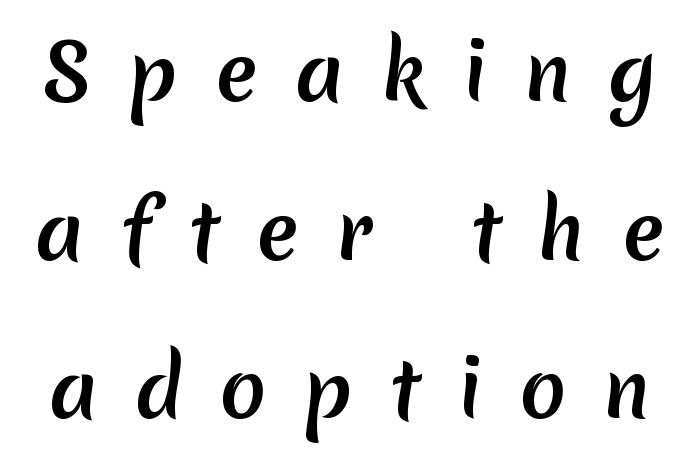
The letters advance in unequal steps, a hallmark of proportional type. The type is letterspaced generously, with wide tracking. Font category for this specimen: sans-serif. A typesetter would call this leading open, well beyond the default. Underlining? Definitely not there.
